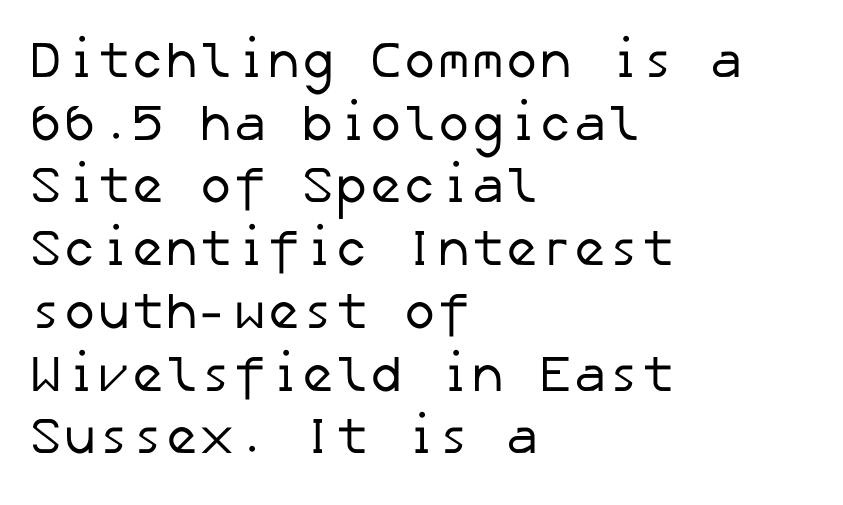
{"serif": "no", "bold": "no", "weight": "regular", "width": "normal", "stroke_contrast": "low", "x_height": "medium", "underline": "no", "align": "left", "line_spacing_ratio": 1.23, "letter_spacing": "normal", "letter_spacing_em": 0.0, "glyph_px": 51}
